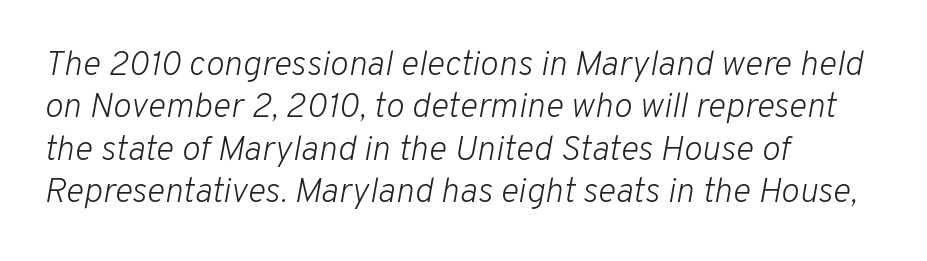
{"italic": "yes", "lean": "right", "slant_degrees": 10, "bold": "no", "weight": "light", "width": "normal", "stroke_contrast": "low", "x_height": "medium", "monospaced": "no", "underline": "no", "align": "left", "line_spacing_ratio": 1.21, "letter_spacing": "normal", "letter_spacing_em": 0.0, "glyph_px": 35}
